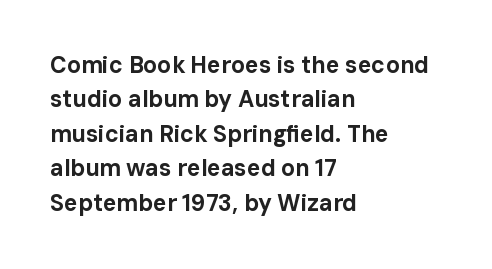
Q: Is the text bold? A: Yes.
Q: Is the text italic (slanted)? A: No, it is upright.
Q: Is the text underlined? A: No.
Q: How is the paragraph aligned? A: Left-aligned.
Q: Is the spacing between letters normal or unusually wide? A: Normal.
Q: Is the spacing between lines tight, normal or loose? A: Normal.
